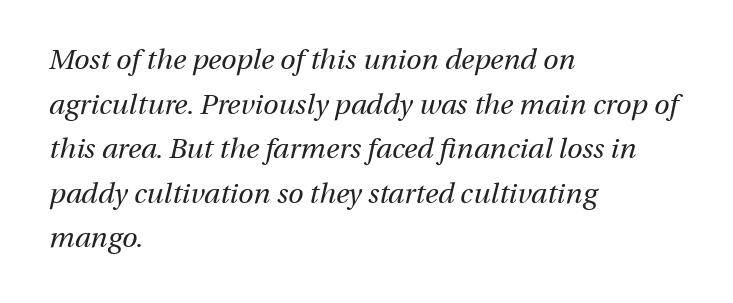
Q: Is the text bold? A: No.
Q: Is the text italic (slanted)? A: Yes, it leans right by about 13 degrees.
Q: Is the text underlined? A: No.
Q: How is the paragraph aligned? A: Left-aligned.
Q: Is the spacing between letters normal or unusually wide? A: Normal.
Q: Is the spacing between lines tight, normal or loose? A: Normal.
Q: Width (condensed, normal, or wide)? A: Normal.
Q: Stroke contrast? A: Medium.
Q: x-height? A: Medium.
Q: Monospaced? A: No.
